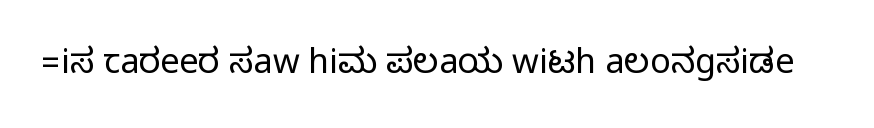
{"serif": "no", "italic": "no", "width": "condensed", "stroke_contrast": "medium", "monospaced": "no", "underline": "no", "letter_spacing": "normal", "letter_spacing_em": 0.0, "glyph_px": 34}
